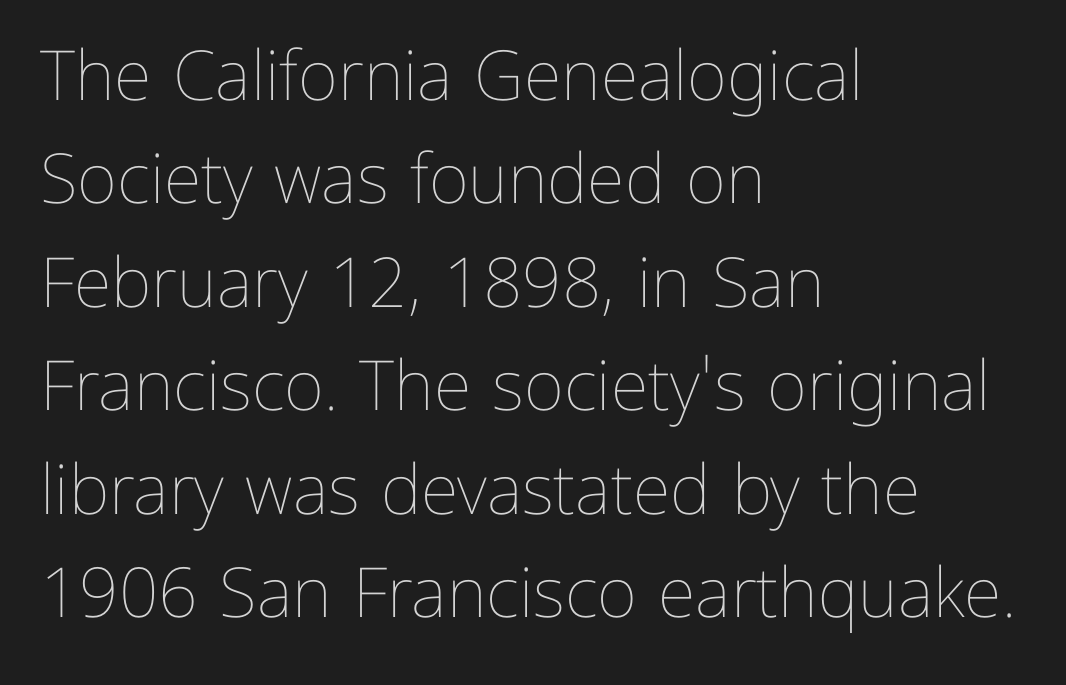
The image shows 69 px thin type, upright; set left-aligned, normal line spacing (1.5x), normal letter spacing, not underlined; low stroke contrast and a medium x-height.
